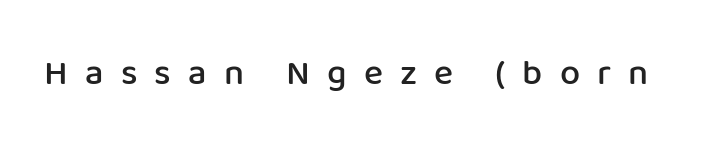
{"serif": "no", "italic": "no", "bold": "semi", "weight": "semibold", "width": "normal", "stroke_contrast": "low", "x_height": "medium", "monospaced": "no", "underline": "no", "letter_spacing": "wide", "letter_spacing_em": 0.48, "glyph_px": 36}
